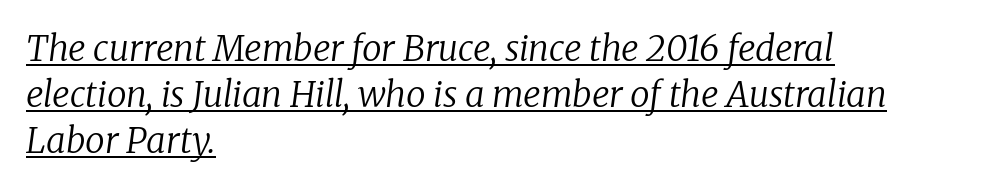
Do the characters align in a grid? No, the font is proportional. Weight: in the light-to-regular range. Left-aligned paragraph, ragged on the right. Default kerning and tracking; the words read as compact shapes.
